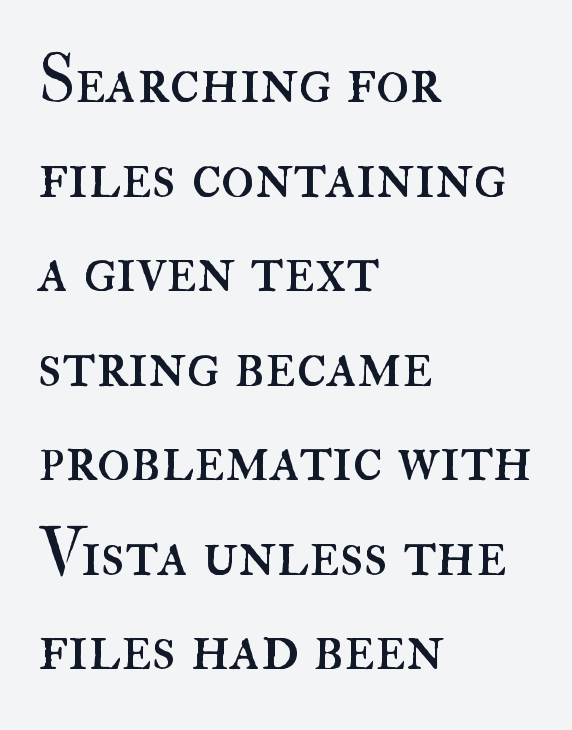
The image shows 68 px regular-weight type, upright; set left-aligned, normal line spacing (1.39x), normal letter spacing, not underlined; high stroke contrast and a small x-height.
